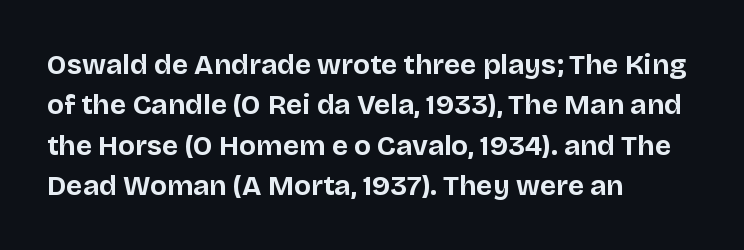
Nope, no serifs anywhere on these letters. The baseline area is clear. The passage shown is typed in a proportional face where columns would drift. Look at the stroke-to-counter ratio: heavy, a bold. Whoever set this chose a conventional vertical rhythm.
